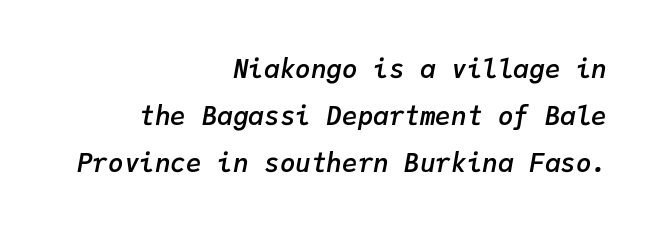
Underlining? Definitely not there. A student would call this right alignment; a typographer would say flush right, rag left. The specimen reads as italic at a glance. Caption: semibold face, moderately heavy strokes. Is the letter spacing exaggerated? No — it looks like the ordinary default.
